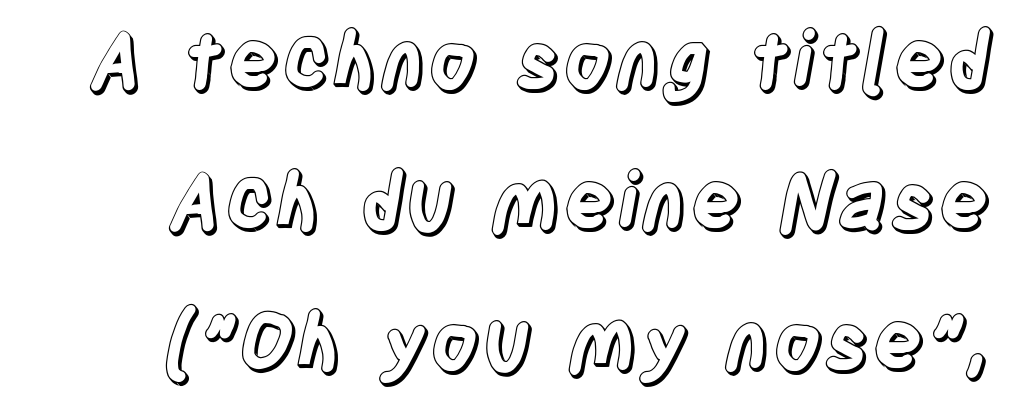
The passage shown has conventional tracking throughout. The area under the type is left untouched. The passage shown is typed in a proportional face where columns would drift.
